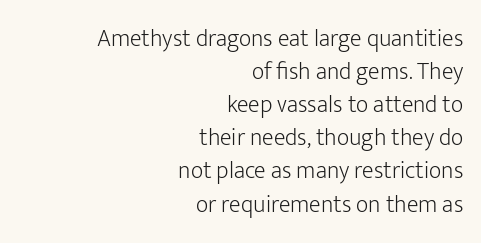
{"italic": "no", "bold": "no", "underline": "no", "align": "right", "line_spacing": "normal", "line_spacing_ratio": 1.38, "letter_spacing": "normal", "letter_spacing_em": 0.0, "glyph_px": 24}
